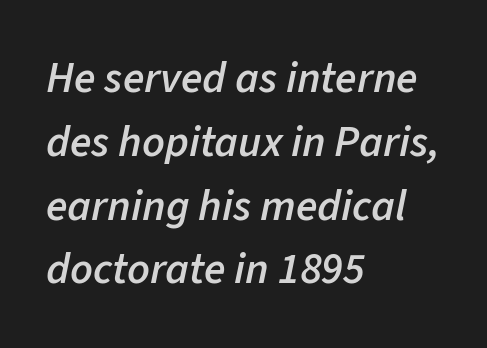
Q: Is the text bold? A: Semi-bold.
Q: Is the text italic (slanted)? A: Yes, it leans right by about 11 degrees.
Q: Is the text underlined? A: No.
Q: How is the paragraph aligned? A: Left-aligned.
Q: Is the spacing between letters normal or unusually wide? A: Normal.
Q: Is the spacing between lines tight, normal or loose? A: Normal.
Q: Width (condensed, normal, or wide)? A: Normal.
Q: Stroke contrast? A: Low.
Q: x-height? A: Medium.
Q: Monospaced? A: No.
